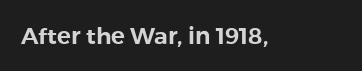
Q: Is the text italic (slanted)? A: No, it is upright.
Q: Is the text underlined? A: No.
Q: Is the spacing between letters normal or unusually wide? A: Normal.
